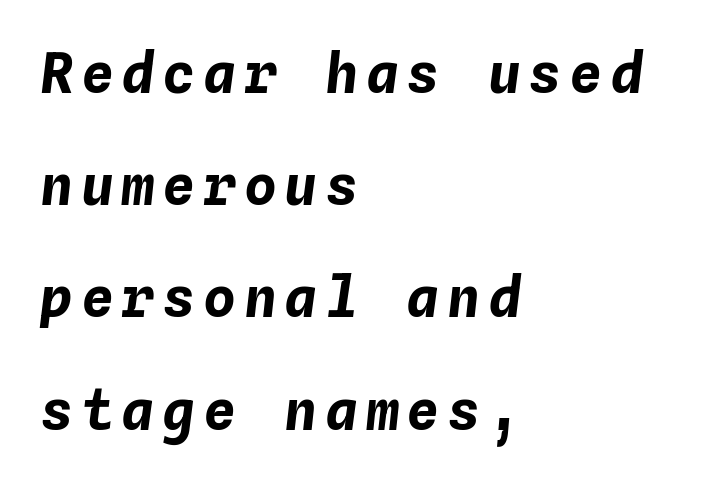
Q: Is the text bold? A: Yes.
Q: Is the text italic (slanted)? A: Yes, it leans right by about 4 degrees.
Q: Is the text underlined? A: No.
Q: How is the paragraph aligned? A: Left-aligned.
Q: Is the spacing between lines tight, normal or loose? A: Loose.
Q: Width (condensed, normal, or wide)? A: Normal.
Q: Stroke contrast? A: Low.
Q: x-height? A: Medium.
Q: Monospaced? A: Yes.
